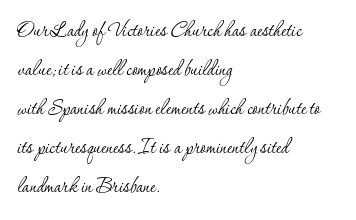
The space between consecutive lines is moderate. In terms of letterspacing, this is plain default setting. This rendering features lettering with no underline. Is the stroke heavy? The answer is a plain regular-or-lighter.
